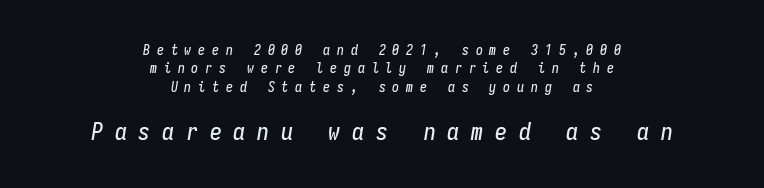
Q: Is the text italic (slanted)? A: Yes, it leans right by about 9 degrees.
Q: Is the text underlined? A: No.
Q: How is the paragraph aligned? A: Centered.
Q: Is the spacing between letters normal or unusually wide? A: Unusually wide.
Q: Is the spacing between lines tight, normal or loose? A: Normal.
Q: Which block of text is set in a larger size, the first (top) or the second (bottom)? A: The second (bottom) one.
